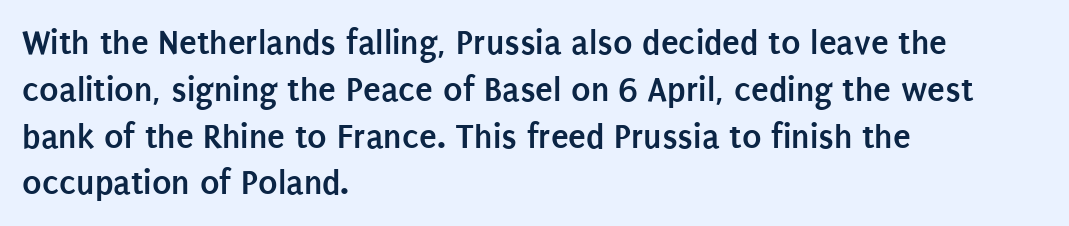
The image shows 36 px semibold, condensed sans-serif type, upright; set left-aligned, normal line spacing (1.3x), normal letter spacing, not underlined; low stroke contrast and a large x-height.
